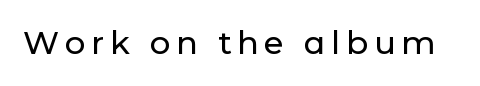
{"serif": "no", "italic": "no", "width": "normal", "stroke_contrast": "low", "x_height": "medium", "monospaced": "no", "underline": "no", "glyph_px": 32}
